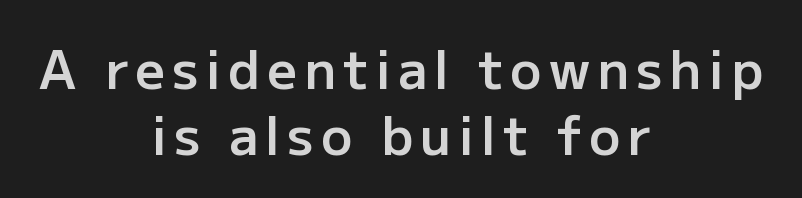
{"serif": "no", "italic": "no", "bold": "semi", "weight": "semibold", "width": "normal", "stroke_contrast": "low", "x_height": "medium", "monospaced": "no", "underline": "no", "align": "center", "line_spacing": "normal", "line_spacing_ratio": 1.26, "glyph_px": 52}
